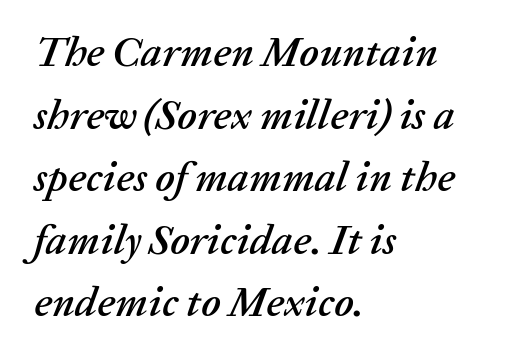
{"italic": "yes", "lean": "right", "slant_degrees": 20, "width": "normal", "stroke_contrast": "low", "x_height": "medium", "monospaced": "no", "underline": "no", "align": "left", "line_spacing": "normal", "line_spacing_ratio": 1.49, "letter_spacing": "normal", "letter_spacing_em": 0.0, "glyph_px": 42}
